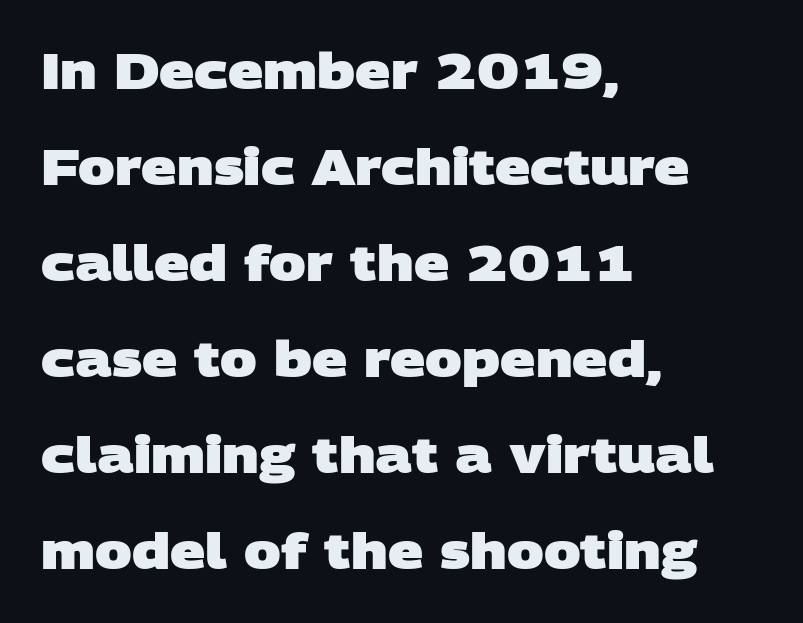
Q: Is the text bold? A: Yes.
Q: Is the typeface a serif or a sans-serif typeface? A: Sans-serif.
Q: Is the text underlined? A: No.
Q: How is the paragraph aligned? A: Left-aligned.
Q: Is the spacing between letters normal or unusually wide? A: Normal.
Q: Is the spacing between lines tight, normal or loose? A: Loose.
Q: Width (condensed, normal, or wide)? A: Wide.
Q: Stroke contrast? A: Low.
Q: x-height? A: Large.
Q: Monospaced? A: No.
